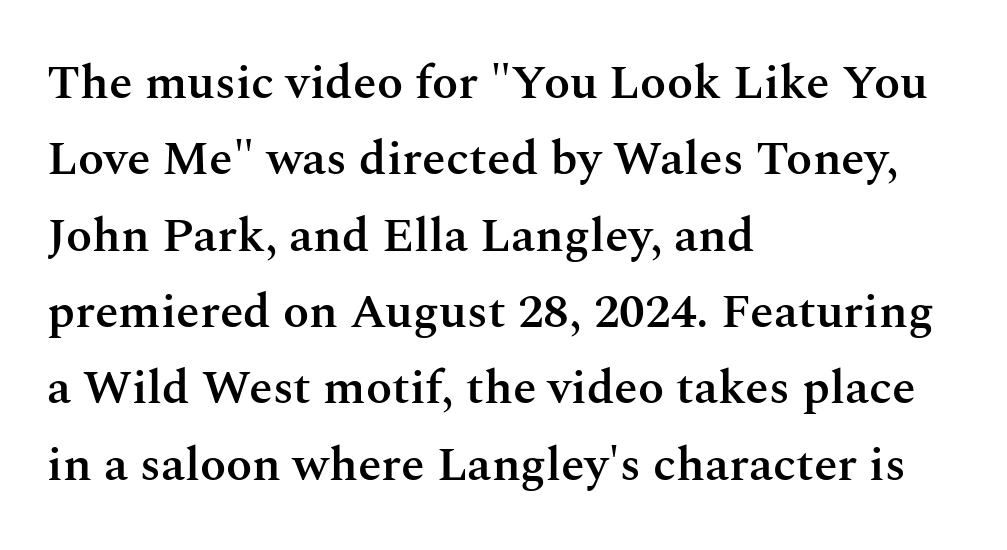
Q: Is the text bold? A: Semi-bold.
Q: Is the text italic (slanted)? A: No, it is upright.
Q: Is the typeface a serif or a sans-serif typeface? A: Serif.
Q: Is the text underlined? A: No.
Q: How is the paragraph aligned? A: Left-aligned.
Q: Is the spacing between letters normal or unusually wide? A: Normal.
Q: Is the spacing between lines tight, normal or loose? A: Normal.
Q: Width (condensed, normal, or wide)? A: Normal.
Q: Stroke contrast? A: Medium.
Q: x-height? A: Medium.
Q: Monospaced? A: No.
